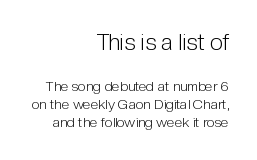
{"italic": "no", "bold": "no", "underline": "no", "align": "right", "line_spacing": "normal", "line_spacing_ratio": 1.31, "letter_spacing": "normal", "letter_spacing_em": 0.0, "larger_block": "first", "size_ratio": 1.64, "glyph_px": 23}
